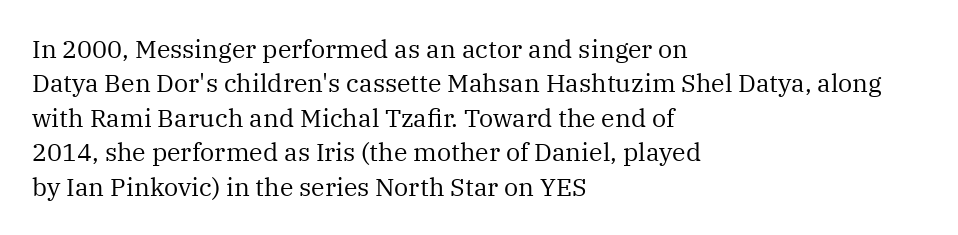
The image shows 25 px text type, upright; set left-aligned, normal line spacing (1.38x), normal letter spacing, not underlined.
